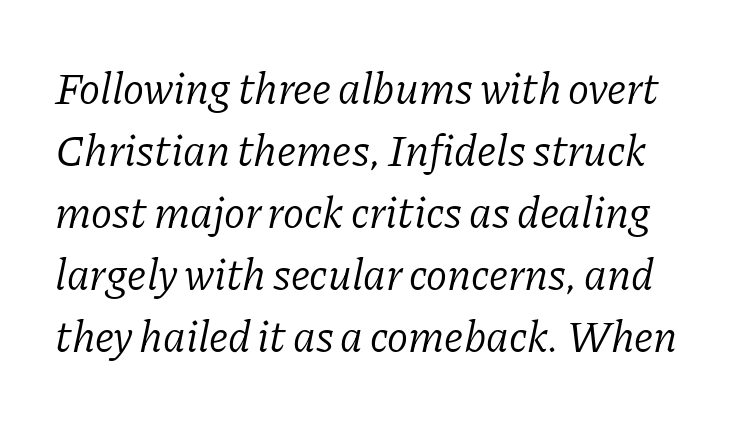
In terms of letterform style, serifs are clearly present. Letters rest on an invisible, unmarked baseline. Notice how the stems are inclined rather than vertical — that's the hallmark of italics. The font is comparable to plain body text, perhaps lighter. Do the characters align in a grid? No, the font is proportional.
